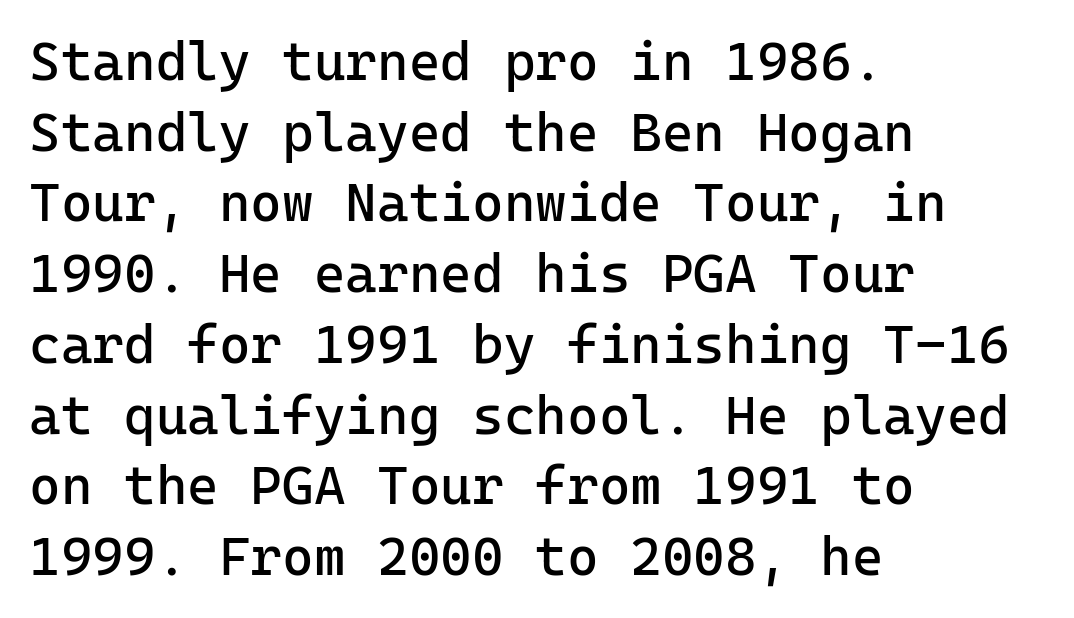
Q: Is the text bold? A: No.
Q: Is the text italic (slanted)? A: No, it is upright.
Q: Is the typeface a serif or a sans-serif typeface? A: Sans-serif.
Q: Is the text underlined? A: No.
Q: How is the paragraph aligned? A: Left-aligned.
Q: Is the spacing between letters normal or unusually wide? A: Normal.
Q: Is the spacing between lines tight, normal or loose? A: Normal.
Q: Width (condensed, normal, or wide)? A: Normal.
Q: Stroke contrast? A: Low.
Q: x-height? A: Medium.
Q: Monospaced? A: Yes.
